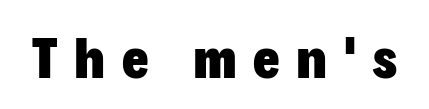
Q: Is the text bold? A: Yes.
Q: Is the text italic (slanted)? A: No, it is upright.
Q: Is the typeface a serif or a sans-serif typeface? A: Sans-serif.
Q: Is the text underlined? A: No.
Q: Is the spacing between letters normal or unusually wide? A: Unusually wide.
Q: Width (condensed, normal, or wide)? A: Normal.
Q: Stroke contrast? A: Low.
Q: x-height? A: Medium.
Q: Monospaced? A: No.
